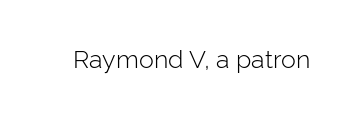
The image shows 25 px text type, upright; set normal letter spacing, not underlined.
